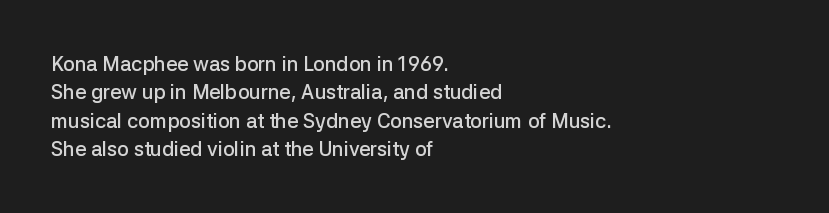
{"italic": "no", "bold": "semi", "underline": "no", "align": "left", "line_spacing": "normal", "line_spacing_ratio": 1.42, "letter_spacing": "normal", "letter_spacing_em": 0.0, "glyph_px": 20}
